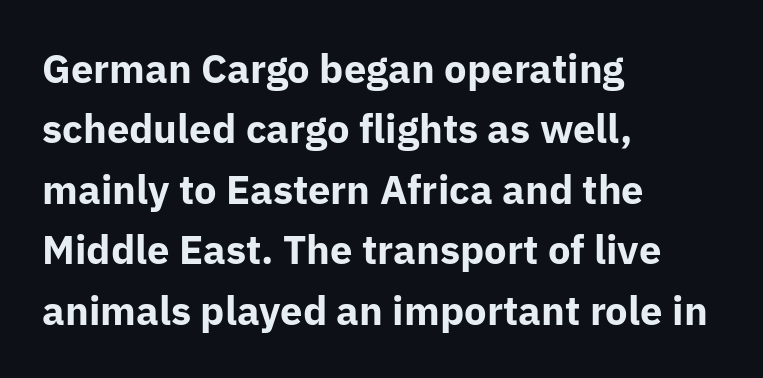
The rendering keeps characters at their native spacing. Thick stems and heavy bowls — unmistakably bold. The rag falls on the right side of this text block. Character widths vary here, with narrow letters taking less room than wide ones.
